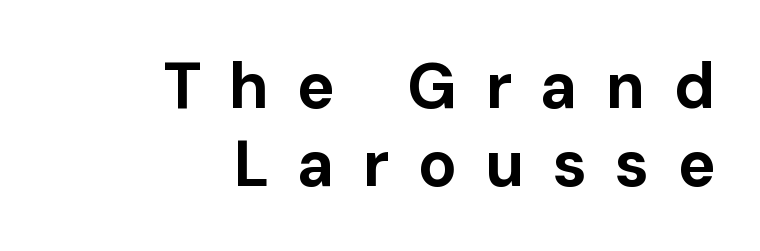
Q: Is the text bold? A: Yes.
Q: Is the text italic (slanted)? A: No, it is upright.
Q: Is the typeface a serif or a sans-serif typeface? A: Sans-serif.
Q: Is the text underlined? A: No.
Q: How is the paragraph aligned? A: Right-aligned.
Q: Is the spacing between letters normal or unusually wide? A: Unusually wide.
Q: Width (condensed, normal, or wide)? A: Normal.
Q: Stroke contrast? A: Low.
Q: x-height? A: Medium.
Q: Monospaced? A: No.
